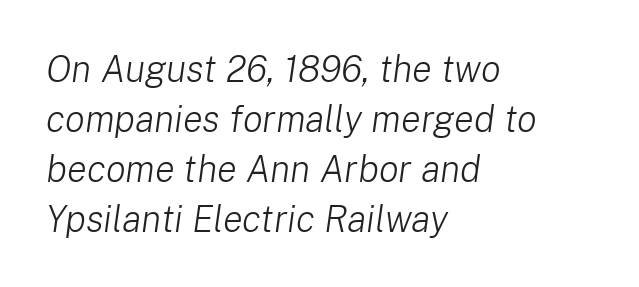
Q: Is the text bold? A: No.
Q: Is the text italic (slanted)? A: Yes, it leans right by about 8 degrees.
Q: Is the text underlined? A: No.
Q: How is the paragraph aligned? A: Left-aligned.
Q: Is the spacing between letters normal or unusually wide? A: Normal.
Q: Is the spacing between lines tight, normal or loose? A: Normal.
Q: Width (condensed, normal, or wide)? A: Normal.
Q: Stroke contrast? A: Low.
Q: x-height? A: Medium.
Q: Monospaced? A: No.
